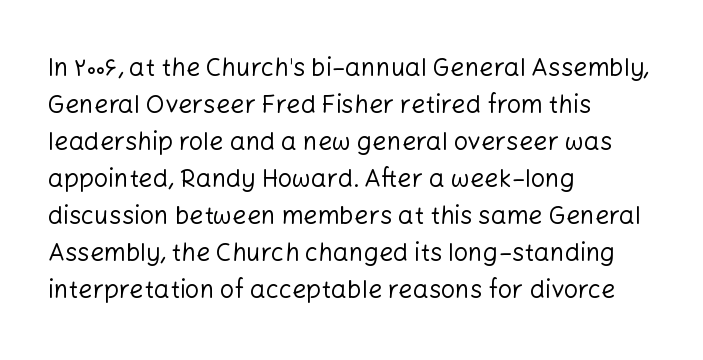
A typesetter would call this leading conventional body-copy spacing. Descender tails drop into unmarked territory. Visually the block forms a straight wall on the left and a jagged coastline on the right. Do the letters lean? They stand straight.
